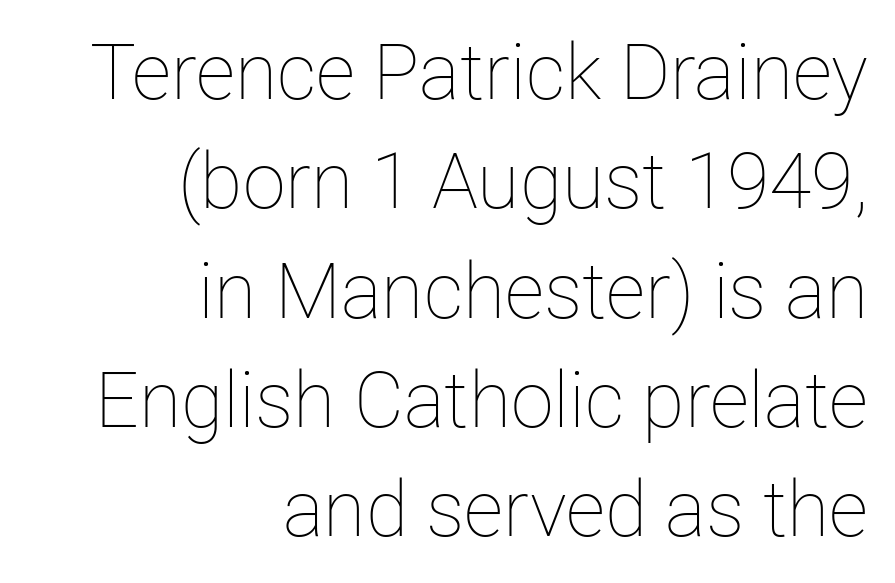
{"italic": "no", "bold": "no", "weight": "thin", "width": "normal", "stroke_contrast": "low", "x_height": "medium", "monospaced": "no", "underline": "no", "align": "right", "line_spacing": "normal", "line_spacing_ratio": 1.42, "letter_spacing": "normal", "letter_spacing_em": 0.0, "glyph_px": 77}
